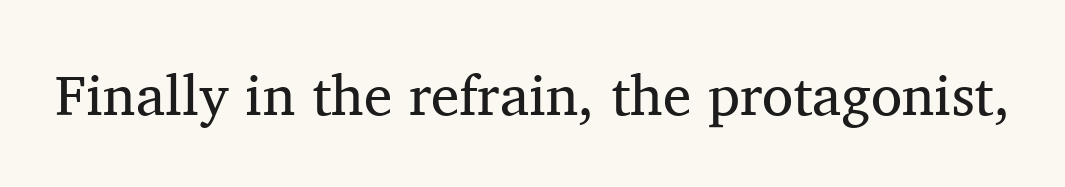
Q: Is the text bold? A: No.
Q: Is the text italic (slanted)? A: No, it is upright.
Q: Is the typeface a serif or a sans-serif typeface? A: Serif.
Q: Is the text underlined? A: No.
Q: Is the spacing between letters normal or unusually wide? A: Normal.
Q: Width (condensed, normal, or wide)? A: Normal.
Q: Stroke contrast? A: Medium.
Q: x-height? A: Medium.
Q: Monospaced? A: No.
